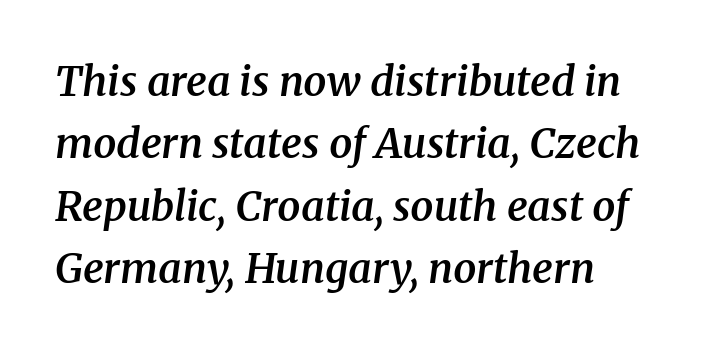
The face used here has a pronounced slope to its letters. The typesetter chose a ragged-right arrangement here. This rendering features lettering with no underline. Think of a printed novel: that variable character pitch is what you see here. Leading matches the norm, producing a regular column.
